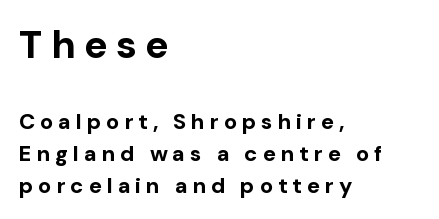
The rendering inserts visible extra space after every character. The characters look thick and weighty, a clear bold. Visually, the top section dominates because its glyphs are scaled up. If you measured baseline to baseline, you'd find a middling distance. The foot of each line stays bare and open. Style check: upright.
